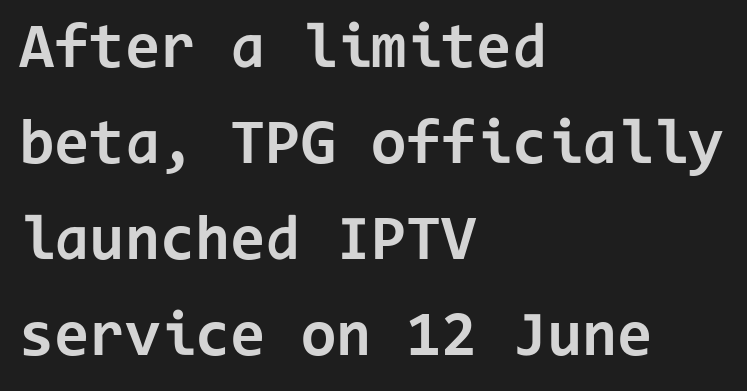
Q: Is the text bold? A: Yes.
Q: Is the text italic (slanted)? A: No, it is upright.
Q: Is the typeface a serif or a sans-serif typeface? A: Sans-serif.
Q: Is the text underlined? A: No.
Q: How is the paragraph aligned? A: Left-aligned.
Q: Is the spacing between letters normal or unusually wide? A: Normal.
Q: Is the spacing between lines tight, normal or loose? A: Normal.
Q: Width (condensed, normal, or wide)? A: Normal.
Q: Stroke contrast? A: Low.
Q: x-height? A: Medium.
Q: Monospaced? A: Yes.
